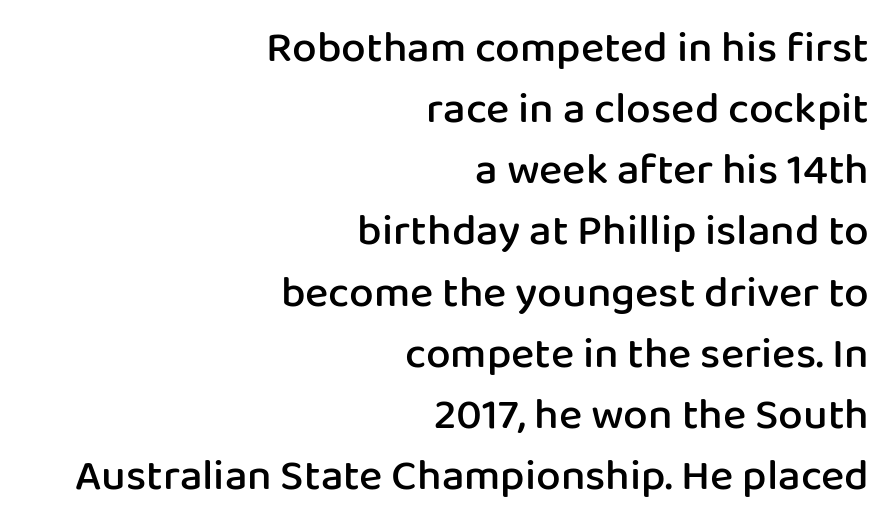
The image shows 44 px semibold sans-serif type, upright; set right-aligned, normal line spacing (1.39x), normal letter spacing, not underlined; low stroke contrast and a medium x-height.
